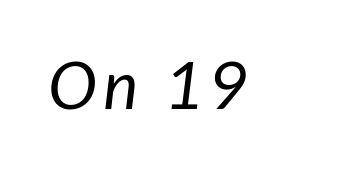
{"serif": "no", "bold": "no", "weight": "regular", "width": "normal", "stroke_contrast": "low", "x_height": "medium", "monospaced": "no", "underline": "no", "glyph_px": 66}
